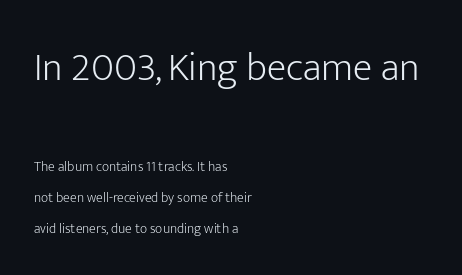
The image shows 40 px light sans-serif type, upright; set left-aligned, loose line spacing (2.22x), normal letter spacing, not underlined; the first (top) block is 2.86x larger; low stroke contrast and a medium x-height.
